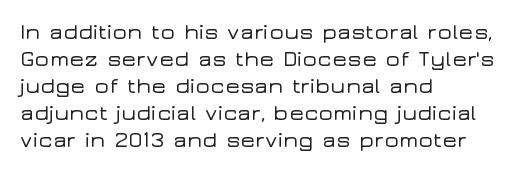
Q: Is the text italic (slanted)? A: No, it is upright.
Q: Is the text underlined? A: No.
Q: How is the paragraph aligned? A: Left-aligned.
Q: Is the spacing between letters normal or unusually wide? A: Normal.
